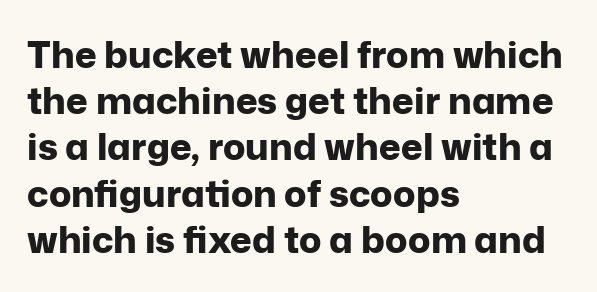
Q: Is the text bold? A: Yes.
Q: Is the text italic (slanted)? A: No, it is upright.
Q: Is the typeface a serif or a sans-serif typeface? A: Sans-serif.
Q: Is the text underlined? A: No.
Q: How is the paragraph aligned? A: Left-aligned.
Q: Is the spacing between letters normal or unusually wide? A: Normal.
Q: Is the spacing between lines tight, normal or loose? A: Normal.
Q: Width (condensed, normal, or wide)? A: Normal.
Q: Stroke contrast? A: Low.
Q: x-height? A: Medium.
Q: Monospaced? A: No.
